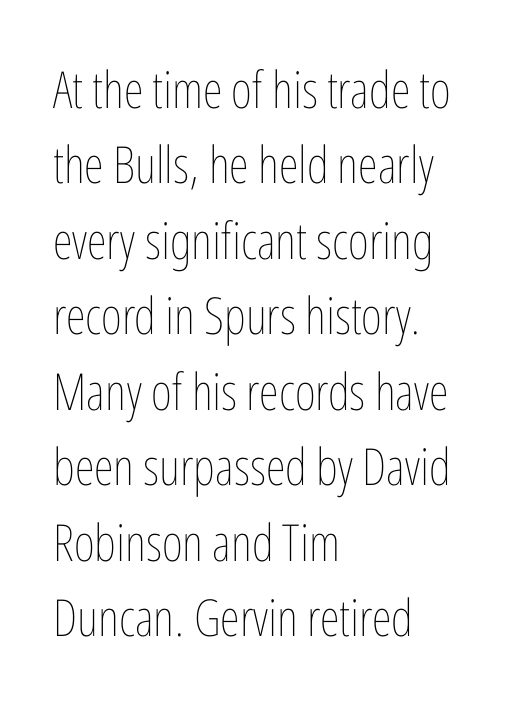
{"italic": "no", "bold": "no", "weight": "thin", "width": "condensed", "stroke_contrast": "low", "x_height": "medium", "monospaced": "no", "underline": "no", "align": "left", "line_spacing": "normal", "line_spacing_ratio": 1.48, "letter_spacing": "normal", "letter_spacing_em": 0.0, "glyph_px": 51}
